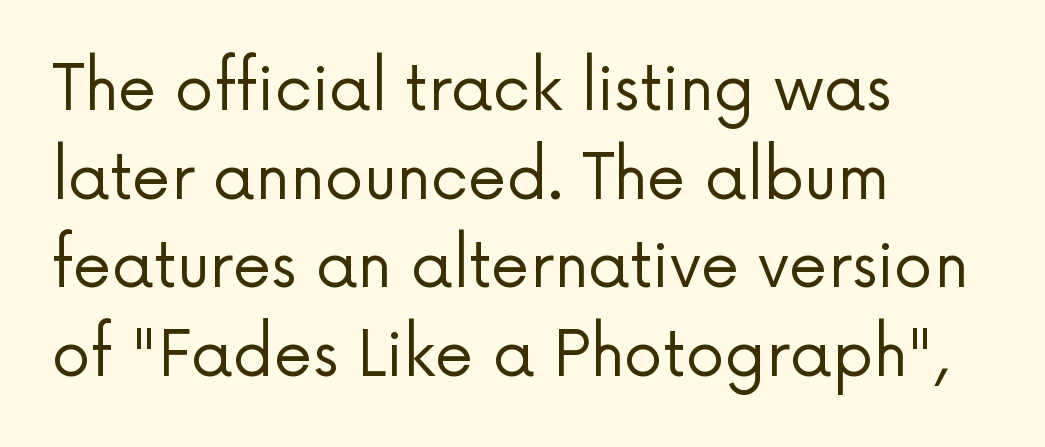
{"serif": "no", "italic": "no", "bold": "no", "weight": "regular", "width": "normal", "stroke_contrast": "low", "x_height": "medium", "monospaced": "no", "underline": "no", "align": "left", "line_spacing": "normal", "line_spacing_ratio": 1.43, "letter_spacing": "normal", "letter_spacing_em": 0.0, "glyph_px": 62}
